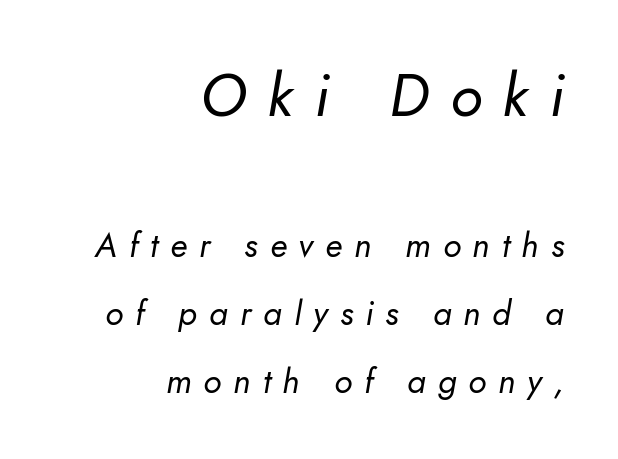
Q: Is the text bold? A: No.
Q: Is the text italic (slanted)? A: Yes, it leans right by about 10 degrees.
Q: Is the text underlined? A: No.
Q: How is the paragraph aligned? A: Right-aligned.
Q: Is the spacing between letters normal or unusually wide? A: Unusually wide.
Q: Is the spacing between lines tight, normal or loose? A: Loose.
Q: Which block of text is set in a larger size, the first (top) or the second (bottom)? A: The first (top) one.
Q: Width (condensed, normal, or wide)? A: Normal.
Q: Stroke contrast? A: Low.
Q: x-height? A: Small.
Q: Monospaced? A: No.
